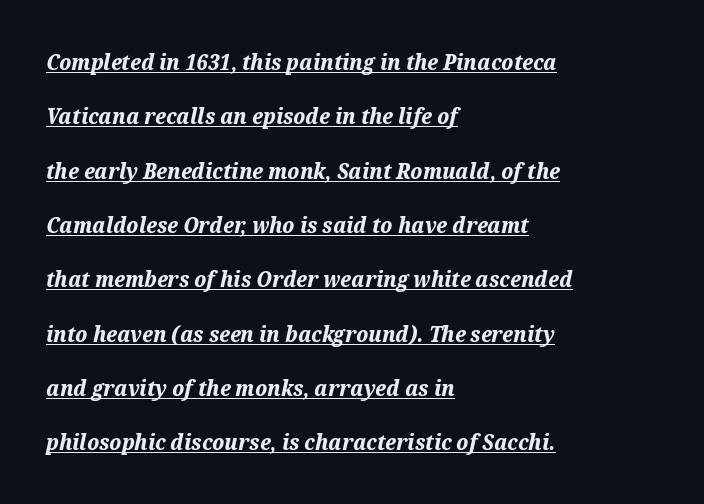
{"italic": "yes", "lean": "right", "slant_degrees": 12, "bold": "yes", "underline": "yes", "align": "left", "line_spacing": "loose", "line_spacing_ratio": 2.47, "letter_spacing": "normal", "letter_spacing_em": 0.0, "glyph_px": 22}
